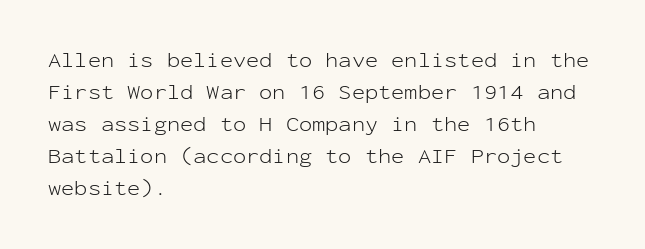
Weight: in the light-to-regular range. These lines keep a tight, regular rhythm from letter to letter. Any mark beneath the type? The region is blank. Left-aligned paragraph, ragged on the right. If you drew a line through each stem, it would be perfectly vertical. Honestly, the row spacing looks completely unremarkable.
